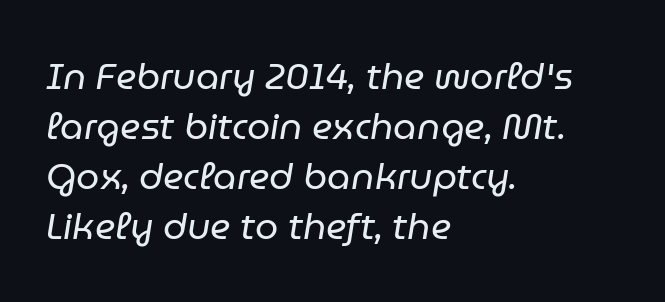
{"italic": "yes", "lean": "right", "slant_degrees": 9, "bold": "no", "weight": "regular", "width": "normal", "stroke_contrast": "low", "x_height": "medium", "monospaced": "no", "underline": "no", "align": "left", "line_spacing": "normal", "line_spacing_ratio": 1.35, "letter_spacing": "normal", "letter_spacing_em": 0.0, "glyph_px": 37}
